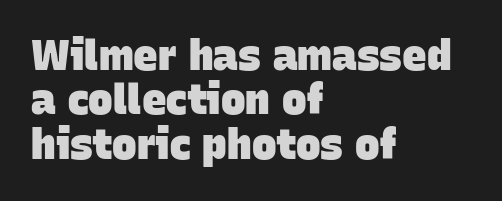
The image shows 41 px heavy sans-serif type; set left-aligned, tight line spacing (1.08x), normal letter spacing, not underlined; low stroke contrast and a large x-height.
